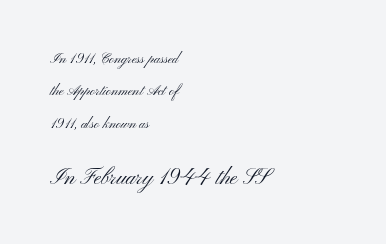
Q: Is the text bold? A: No.
Q: Is the text italic (slanted)? A: Yes.
Q: Is the text underlined? A: No.
Q: How is the paragraph aligned? A: Left-aligned.
Q: Is the spacing between letters normal or unusually wide? A: Normal.
Q: Is the spacing between lines tight, normal or loose? A: Loose.
Q: Which block of text is set in a larger size, the first (top) or the second (bottom)? A: The second (bottom) one.
